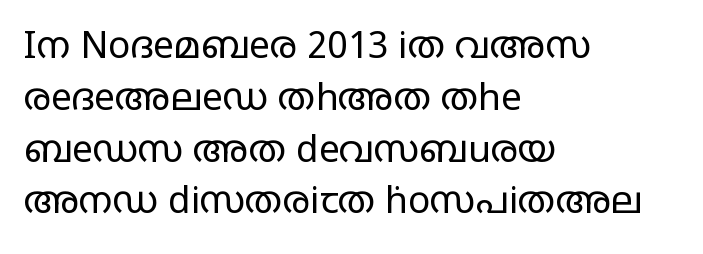
The image shows 37 px regular-weight, wide sans-serif type, upright; set left-aligned, normal line spacing (1.4x), normal letter spacing, not underlined; low stroke contrast and a large x-height.
